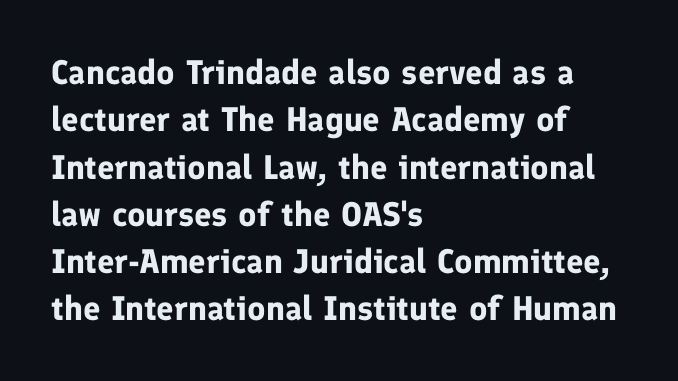
{"serif": "no", "italic": "no", "bold": "yes", "weight": "bold", "width": "normal", "stroke_contrast": "low", "x_height": "medium", "monospaced": "no", "underline": "no", "align": "left", "line_spacing": "normal", "line_spacing_ratio": 1.39, "letter_spacing": "normal", "letter_spacing_em": 0.0, "glyph_px": 34}
